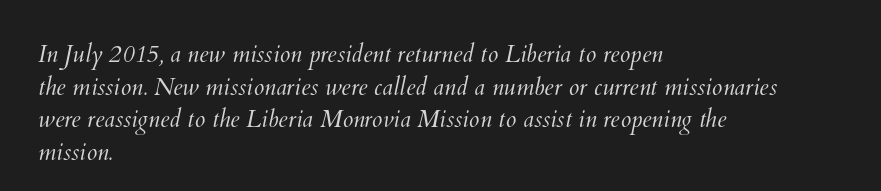
The image shows 24 px text type; set left-aligned, normal line spacing (1.36x), normal letter spacing, not underlined.
